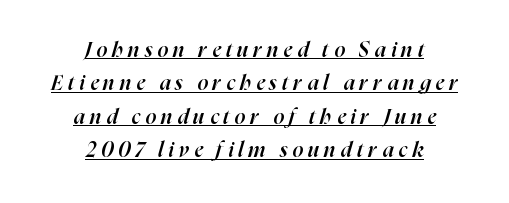
Q: Is the text bold? A: Semi-bold.
Q: Is the text italic (slanted)? A: Yes, it leans right by about 16 degrees.
Q: Is the text underlined? A: Yes.
Q: How is the paragraph aligned? A: Centered.
Q: Is the spacing between letters normal or unusually wide? A: Unusually wide.
Q: Is the spacing between lines tight, normal or loose? A: Normal.
